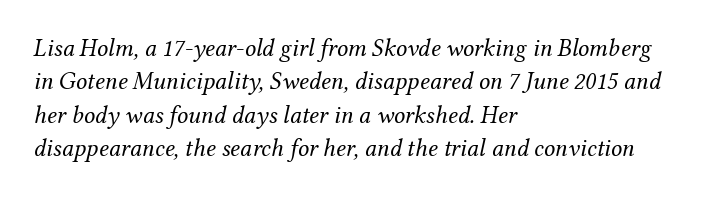
The strokes carry an ordinary text weight at most. The baseline area is clear. The designer left line spacing at the default. Slanted lettering throughout.
